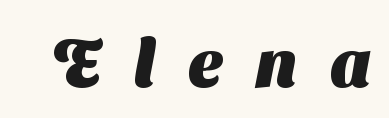
{"serif": "no", "bold": "yes", "weight": "heavy", "width": "normal", "stroke_contrast": "medium", "x_height": "medium", "monospaced": "no", "underline": "no", "letter_spacing": "wide", "letter_spacing_em": 0.49, "glyph_px": 67}
